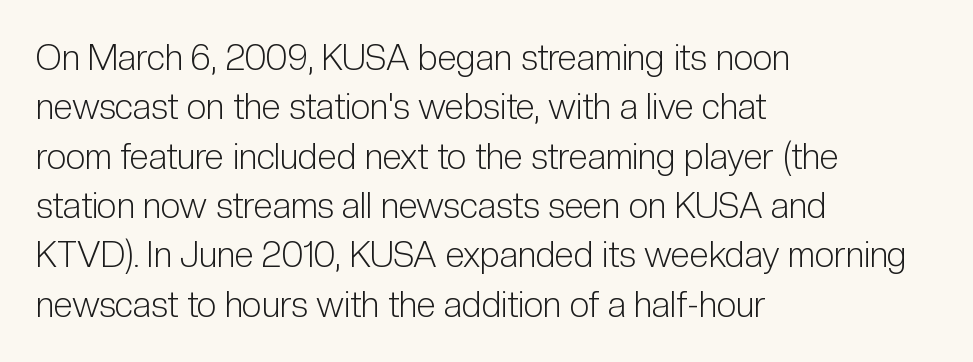
The compositor pushed each line to the left boundary. These lines are composed in type without serifs. Counters stay open thanks to moderate or lighter strokes. Looks like regular typesetting: each glyph gets only the width it needs.
